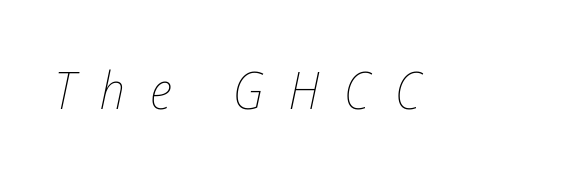
Just letters on the line, the space beneath them empty. The face used here is proportionally spaced, like ordinary book or web type. Style check: oblique. No chunkiness to these letters — they're not bold. A typesetter would call this heavily tracked-out type.
